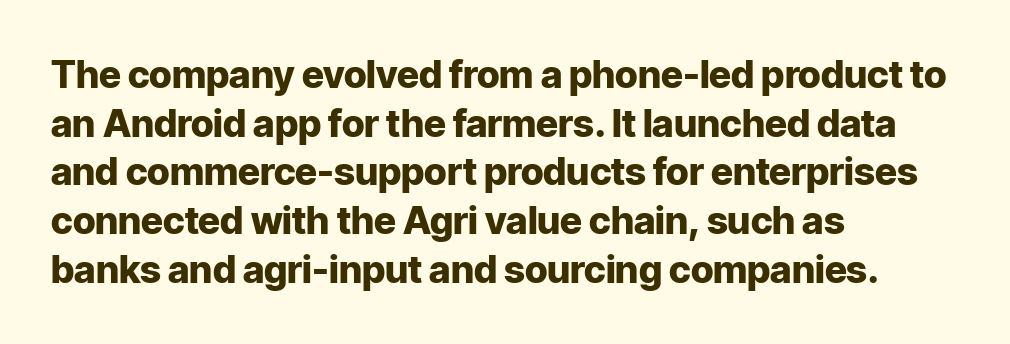
{"serif": "no", "italic": "no", "bold": "yes", "weight": "heavy", "width": "normal", "stroke_contrast": "low", "x_height": "medium", "monospaced": "no", "underline": "no", "align": "left", "line_spacing": "normal", "line_spacing_ratio": 1.28, "letter_spacing": "normal", "letter_spacing_em": 0.0, "glyph_px": 38}
